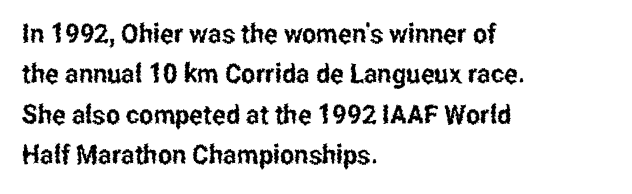
No italicization has been applied; the sample stays upright. This block has exactly the height ordinary leading produces. Students, note that the glyphs here touch the page at normal intervals. Typeset ragged right — the left edge is the straight one.
